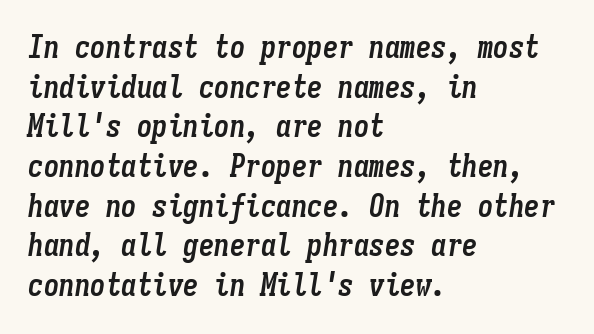
Q: Is the text bold? A: Yes.
Q: Is the text italic (slanted)? A: Yes, it leans right by about 9 degrees.
Q: Is the text underlined? A: No.
Q: How is the paragraph aligned? A: Left-aligned.
Q: Is the spacing between letters normal or unusually wide? A: Normal.
Q: Is the spacing between lines tight, normal or loose? A: Normal.
Q: Width (condensed, normal, or wide)? A: Condensed.
Q: Stroke contrast? A: Low.
Q: x-height? A: Medium.
Q: Monospaced? A: Yes.
